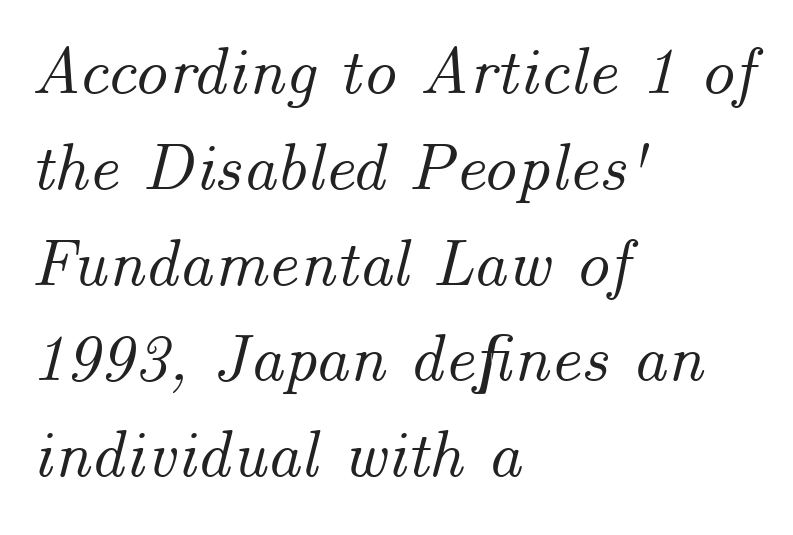
Descenders hang freely into open space. Compared with ordinary roman type, these characters are visibly tilted. Notice how descenders clear the ascenders below comfortably — that's standard leading. The text block is weighted toward the left margin, trailing off unevenly rightward. A typesetter would call this proportional, since set widths differ per character. How are the letters spaced? Ordinarily, with no added tracking.
